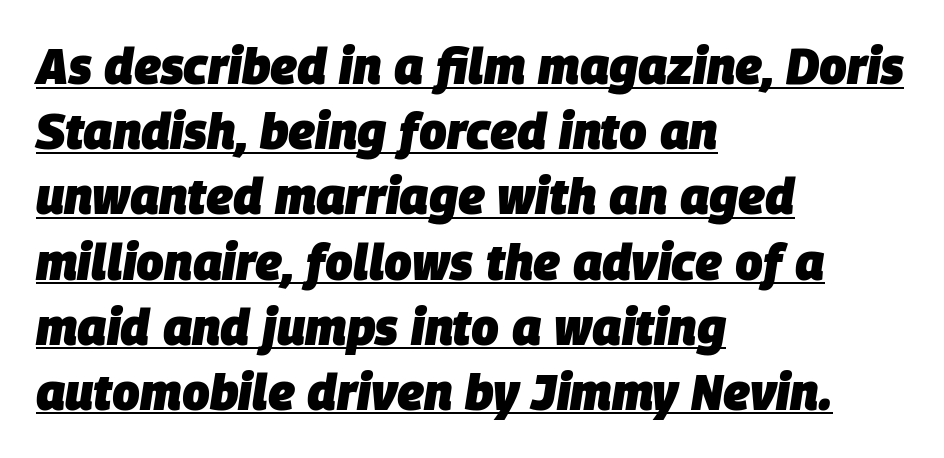
You can see a thin bar hugging the bottom of the glyphs. Heavy-handed strokes throughout: this text is bold. You could not count columns in this text — the font is proportionally spaced. Summary of vertical rhythm: regular, with standard interline spacing. These lines stack with their left ends in a neat column.
